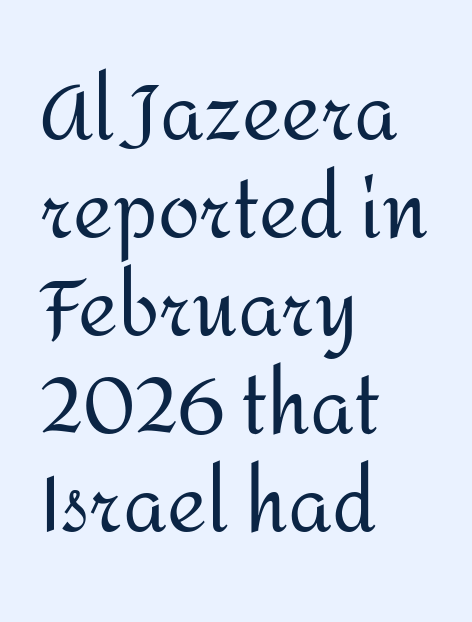
The image shows 76 px regular-weight sans-serif type, upright; set left-aligned, normal line spacing (1.29x), normal letter spacing, not underlined; medium stroke contrast and a medium x-height.
